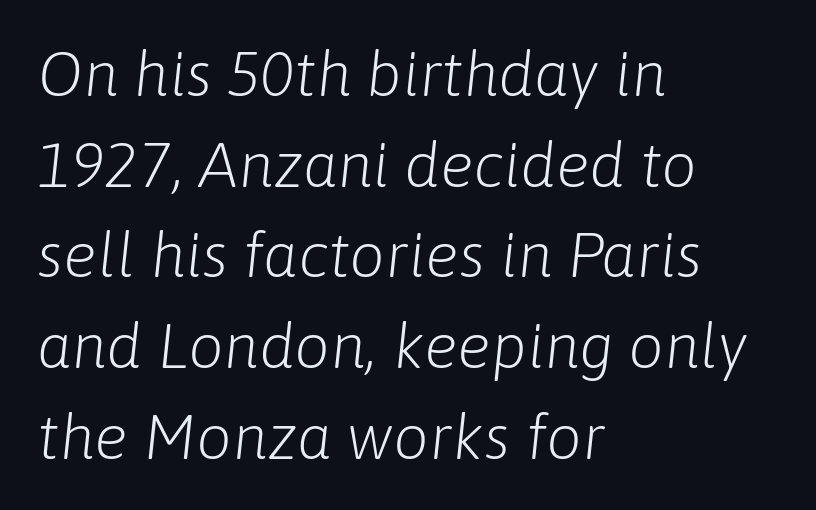
Q: Is the text bold? A: No.
Q: Is the text italic (slanted)? A: Yes, it leans right by about 6 degrees.
Q: Is the text underlined? A: No.
Q: How is the paragraph aligned? A: Left-aligned.
Q: Is the spacing between letters normal or unusually wide? A: Normal.
Q: Is the spacing between lines tight, normal or loose? A: Normal.
Q: Width (condensed, normal, or wide)? A: Normal.
Q: Stroke contrast? A: Low.
Q: x-height? A: Medium.
Q: Monospaced? A: No.
